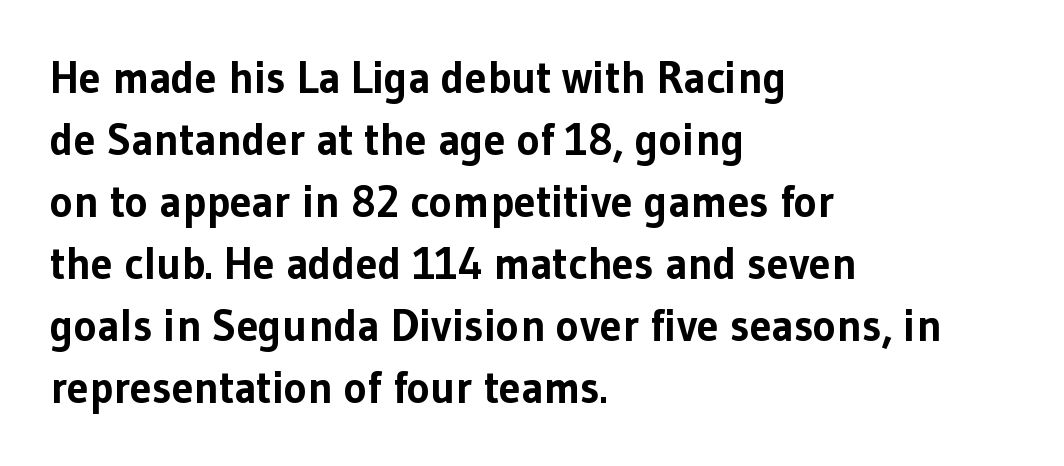
{"serif": "no", "italic": "no", "bold": "yes", "weight": "bold", "width": "normal", "stroke_contrast": "low", "x_height": "medium", "monospaced": "no", "underline": "no", "align": "left", "line_spacing": "normal", "line_spacing_ratio": 1.41, "letter_spacing": "normal", "letter_spacing_em": 0.0, "glyph_px": 44}
